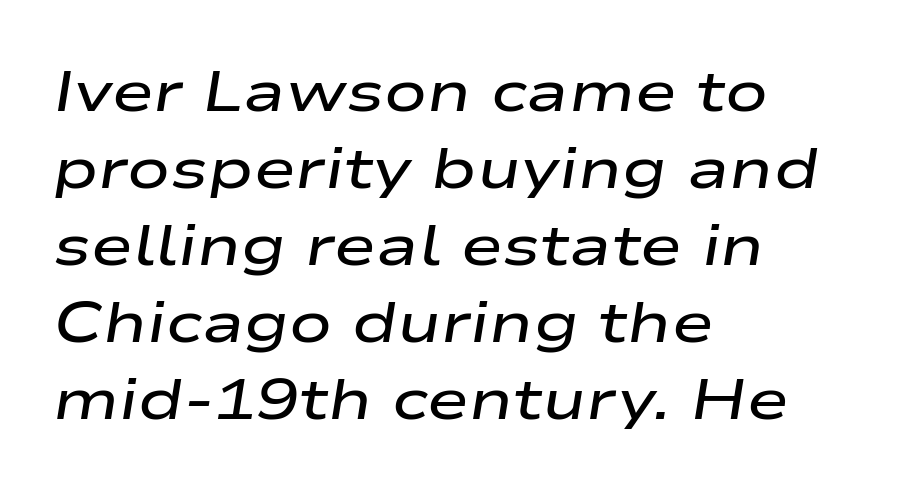
The passage shown is not underscored anywhere. Slanted lettering throughout. The rendering uses a semibold face; strokes are thickened but not to full bold. The rag falls on the right side of this text block. Does extra space separate the letters? No, they use regular spacing.
